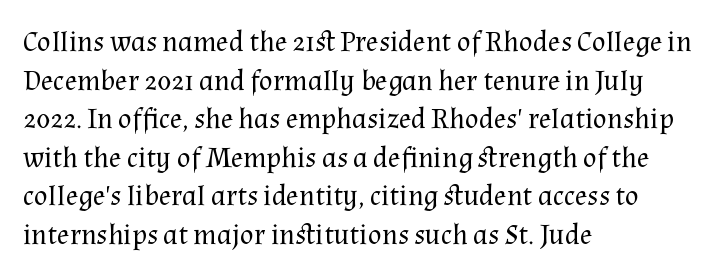
{"italic": "no", "bold": "no", "weight": "regular", "width": "normal", "stroke_contrast": "medium", "x_height": "medium", "monospaced": "no", "underline": "no", "align": "left", "line_spacing": "normal", "line_spacing_ratio": 1.33, "letter_spacing": "normal", "letter_spacing_em": 0.0, "glyph_px": 29}
